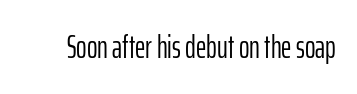
Q: Is the text bold? A: No.
Q: Is the text italic (slanted)? A: No, it is upright.
Q: Is the typeface a serif or a sans-serif typeface? A: Sans-serif.
Q: Is the text underlined? A: No.
Q: Is the spacing between letters normal or unusually wide? A: Normal.
Q: Width (condensed, normal, or wide)? A: Condensed.
Q: Stroke contrast? A: Low.
Q: x-height? A: Medium.
Q: Monospaced? A: No.
